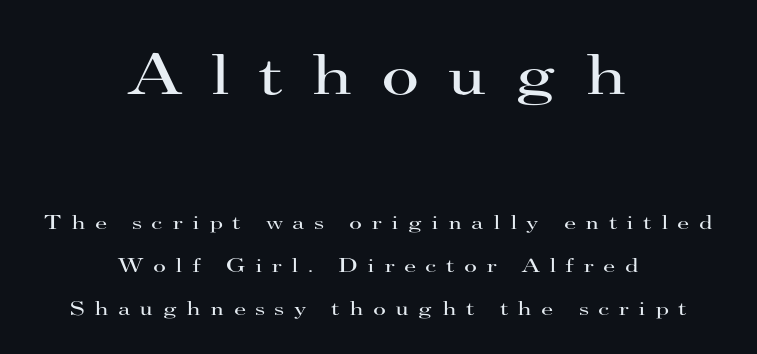
Q: Is the text bold? A: No.
Q: Is the text italic (slanted)? A: No, it is upright.
Q: Is the typeface a serif or a sans-serif typeface? A: Serif.
Q: Is the text underlined? A: No.
Q: How is the paragraph aligned? A: Centered.
Q: Is the spacing between letters normal or unusually wide? A: Unusually wide.
Q: Is the spacing between lines tight, normal or loose? A: Loose.
Q: Which block of text is set in a larger size, the first (top) or the second (bottom)? A: The first (top) one.
Q: Width (condensed, normal, or wide)? A: Wide.
Q: Stroke contrast? A: High.
Q: x-height? A: Small.
Q: Monospaced? A: No.
